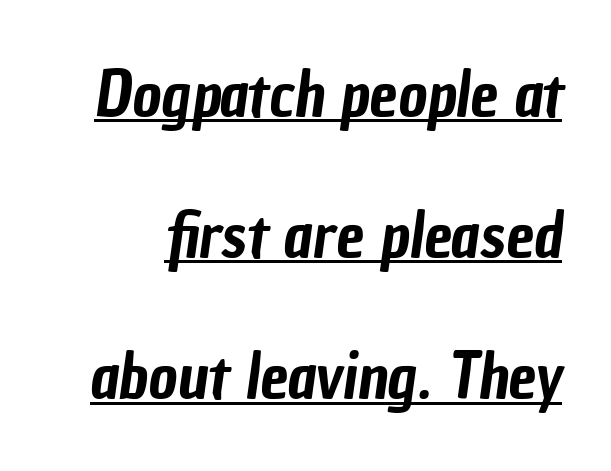
The image shows 63 px condensed sans-serif type; set loose line spacing (2.24x), normal letter spacing, underlined; low stroke contrast and a medium x-height.
